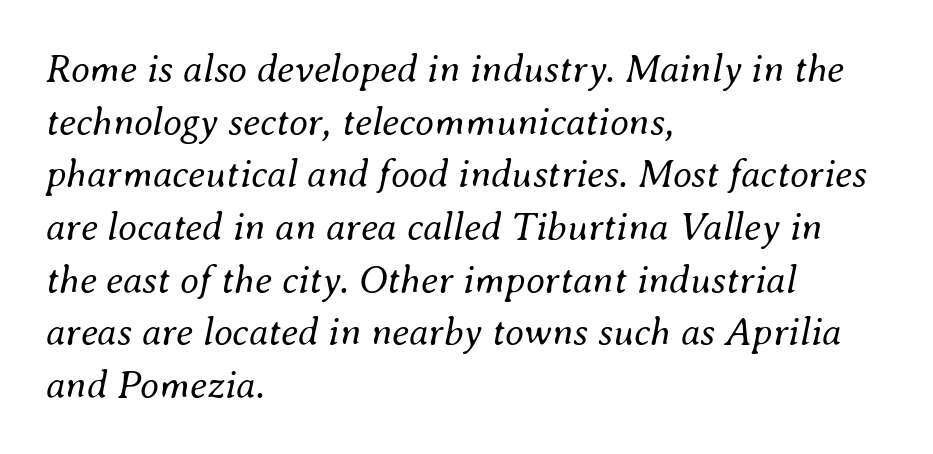
Q: Is the text bold? A: No.
Q: Is the text italic (slanted)? A: Yes, it leans right by about 8 degrees.
Q: Is the text underlined? A: No.
Q: How is the paragraph aligned? A: Left-aligned.
Q: Is the spacing between letters normal or unusually wide? A: Normal.
Q: Is the spacing between lines tight, normal or loose? A: Normal.
Q: Width (condensed, normal, or wide)? A: Normal.
Q: Stroke contrast? A: Medium.
Q: x-height? A: Small.
Q: Monospaced? A: No.
